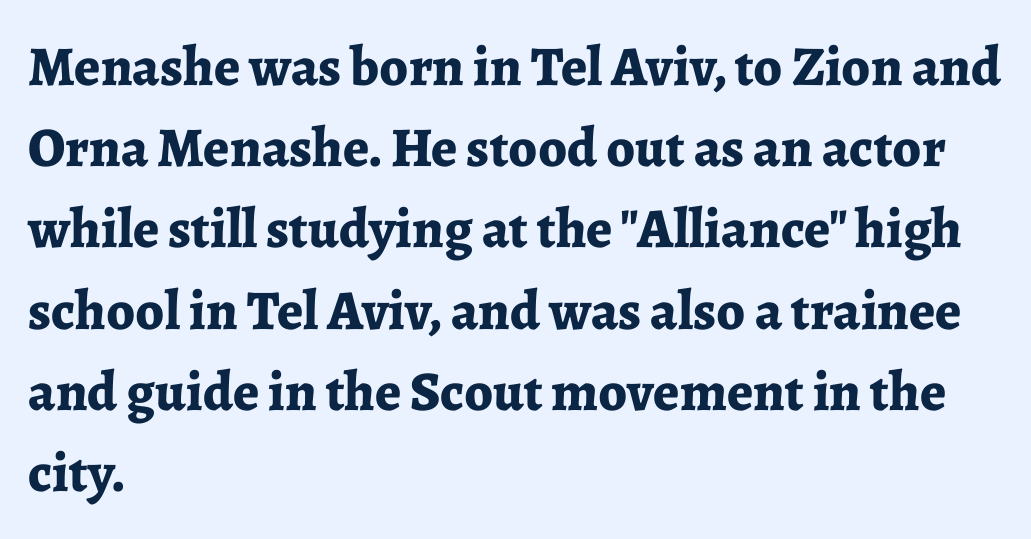
Letterform terminals end in serifs throughout the passage. A student would call this left alignment; a typographer would say flush left, rag right. The characters look thick and weighty, a clear bold. Designer's note — italics off, roman on. Underline: absent. Words appear dense and cohesive because spacing is normal.
